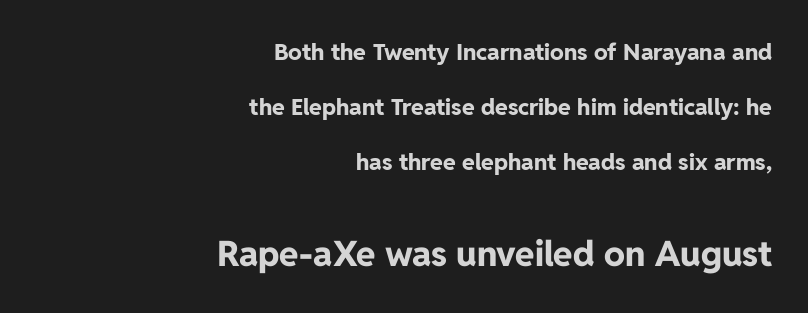
The image shows 35 px bold sans-serif type, upright; set right-aligned, loose line spacing (2.4x), normal letter spacing, not underlined; the second (bottom) block is 1.52x larger; low stroke contrast and a medium x-height.
